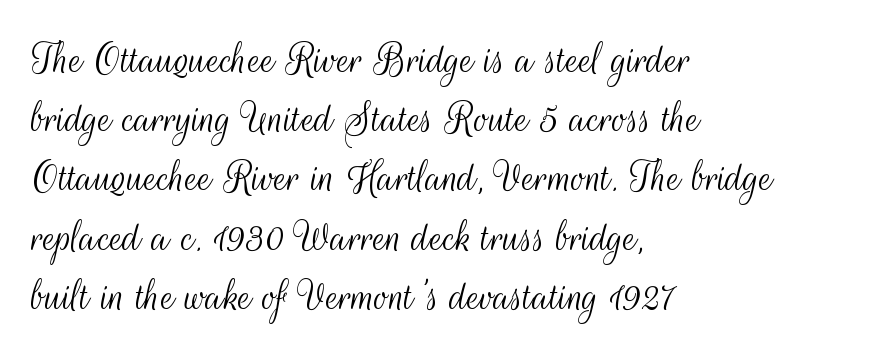
{"serif": "no", "bold": "no", "weight": "light", "width": "condensed", "stroke_contrast": "medium", "x_height": "small", "monospaced": "no", "underline": "no", "align": "left", "line_spacing": "normal", "line_spacing_ratio": 1.26, "letter_spacing": "normal", "letter_spacing_em": 0.0, "glyph_px": 47}
